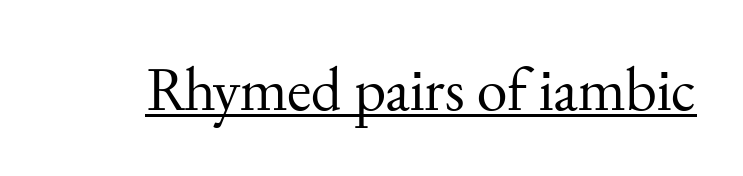
These lines are rendered in a variable-pitch font. Descenders here cross a horizontal rule under the line. A typesetter would mark this as roman, not italic. Yep, those are serifs on the letters. Is the stroke heavy? The answer is a plain regular-or-lighter.
